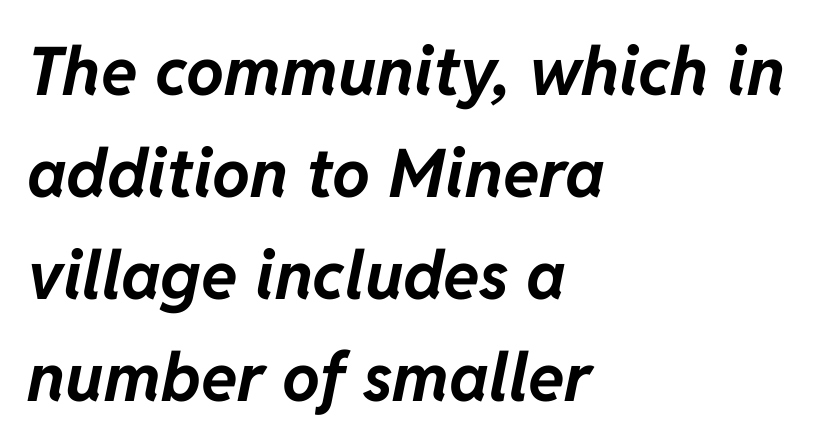
A dark, heavy texture on the line: the type is bold. The space beneath each line is pristine and unruled. Rendered with sloped, italic letterforms. Layout note: lines flush left. This sample has the flowing, uneven cadence of proportional lettering.
